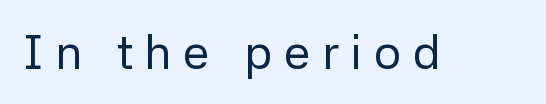
The image shows 48 px regular-weight sans-serif type, upright; set unusually wide letter spacing (+0.24 em), not underlined; low stroke contrast and a medium x-height.
